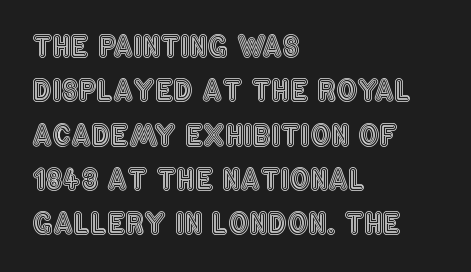
{"italic": "no", "width": "condensed", "x_height": "large", "monospaced": "no", "underline": "no", "align": "left", "line_spacing": "normal", "line_spacing_ratio": 1.53, "letter_spacing": "normal", "letter_spacing_em": 0.0, "glyph_px": 29}
